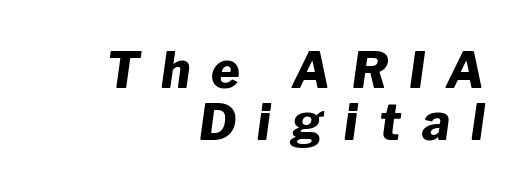
{"italic": "yes", "lean": "right", "slant_degrees": 8, "bold": "yes", "weight": "heavy", "width": "normal", "stroke_contrast": "low", "x_height": "medium", "monospaced": "no", "underline": "no", "align": "right", "line_spacing": "tight", "line_spacing_ratio": 1.07, "letter_spacing": "wide", "letter_spacing_em": 0.43, "glyph_px": 49}
